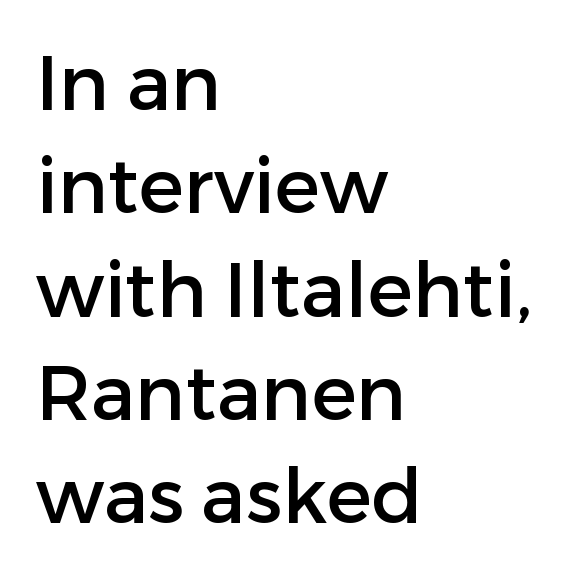
The image shows 76 px sans-serif type, upright; set left-aligned, normal line spacing (1.36x), normal letter spacing, not underlined; low stroke contrast and a medium x-height.
